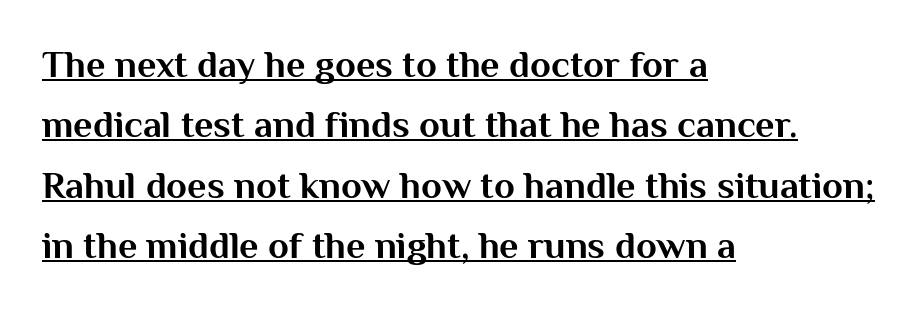
{"serif": "no", "italic": "no", "bold": "yes", "weight": "bold", "width": "normal", "stroke_contrast": "medium", "x_height": "medium", "monospaced": "no", "underline": "yes", "align": "left", "line_spacing": "normal", "line_spacing_ratio": 1.59, "letter_spacing": "normal", "letter_spacing_em": 0.0, "glyph_px": 38}
